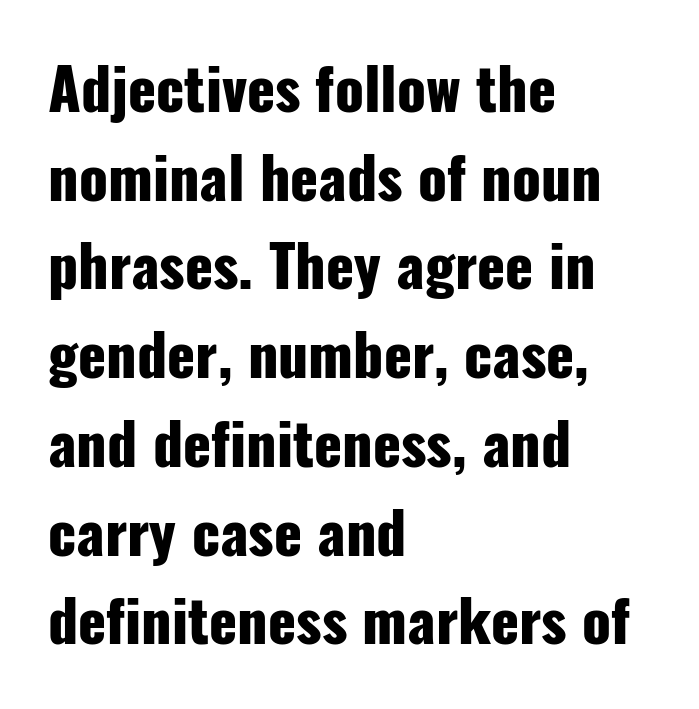
Each word holds together tightly as a unit, with standard inter-letter gaps. If you drew a ruler down the left edge, every line would touch it. Note the varied advance widths — an 'i' is clearly narrower than an 'm'. Typographically, this falls in the sans-serif category. A full-strength bold gives these letters their thick strokes.
